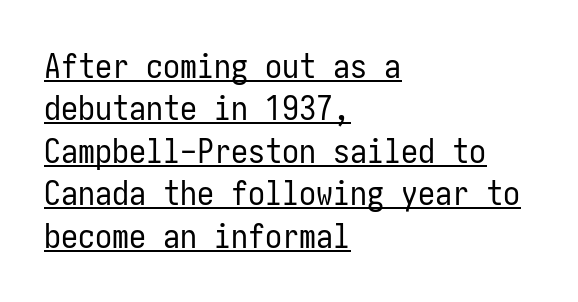
Is there any slant? The stems are plumb. You can tell from the bare stems that sans-serif type was used. There is no visible air inserted between adjacent glyphs. These lines are set flush left with a ragged right edge. Reading down the column, the eye jumps a familiar distance to each next line.
